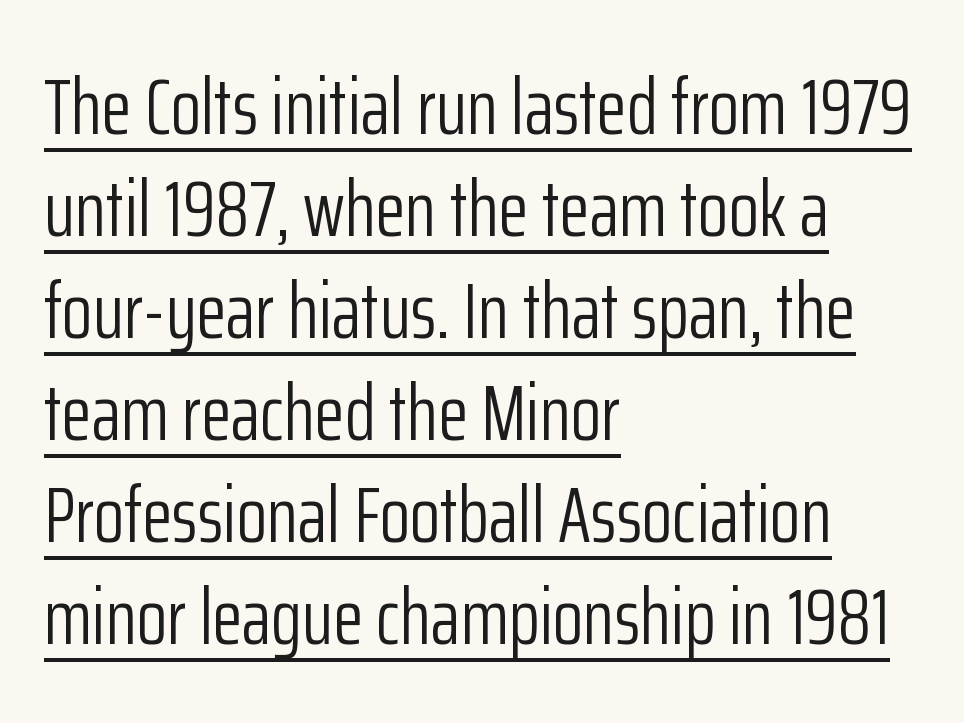
Q: Is the text bold? A: No.
Q: Is the text italic (slanted)? A: No, it is upright.
Q: Is the typeface a serif or a sans-serif typeface? A: Sans-serif.
Q: Is the text underlined? A: Yes.
Q: How is the paragraph aligned? A: Left-aligned.
Q: Is the spacing between letters normal or unusually wide? A: Normal.
Q: Is the spacing between lines tight, normal or loose? A: Normal.
Q: Width (condensed, normal, or wide)? A: Condensed.
Q: Stroke contrast? A: Low.
Q: x-height? A: Medium.
Q: Monospaced? A: No.
